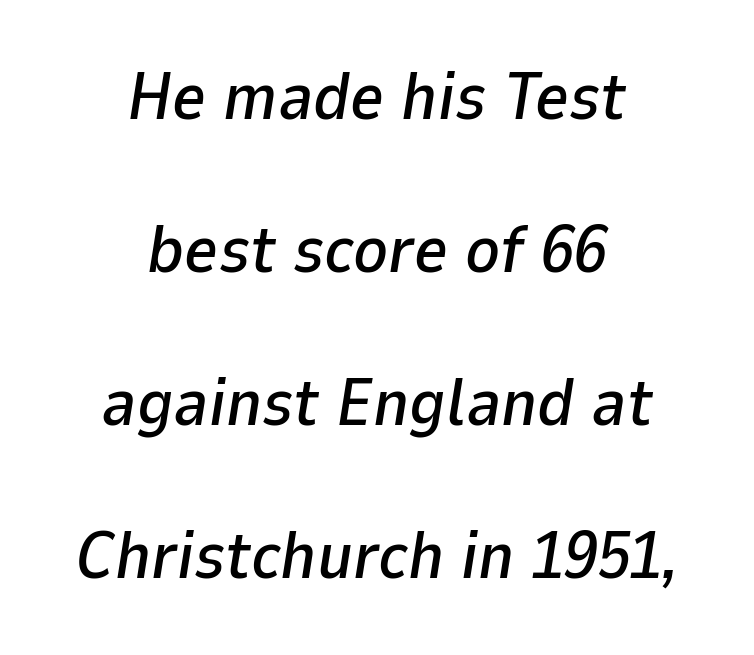
The image shows 66 px text type, italic (leaning right); set centered, loose line spacing (2.32x), normal letter spacing, not underlined; low stroke contrast and a medium x-height.
